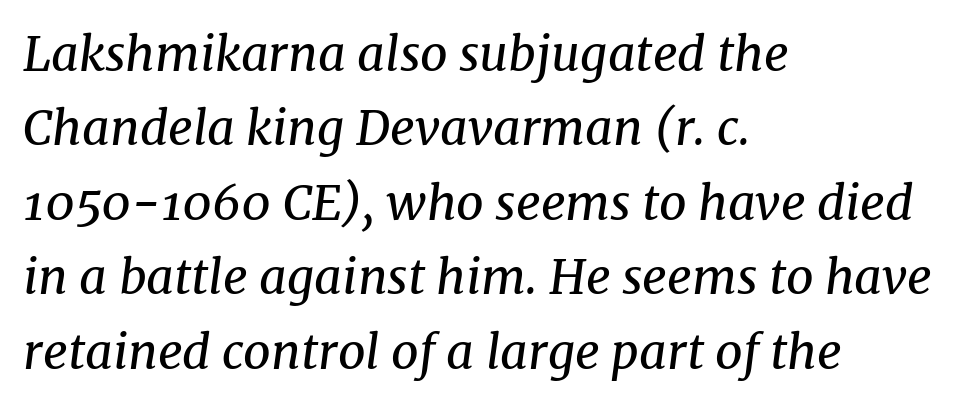
Q: Is the text bold? A: No.
Q: Is the text italic (slanted)? A: Yes, it leans right by about 8 degrees.
Q: Is the typeface a serif or a sans-serif typeface? A: Serif.
Q: Is the text underlined? A: No.
Q: How is the paragraph aligned? A: Left-aligned.
Q: Is the spacing between letters normal or unusually wide? A: Normal.
Q: Is the spacing between lines tight, normal or loose? A: Normal.
Q: Width (condensed, normal, or wide)? A: Normal.
Q: Stroke contrast? A: Medium.
Q: x-height? A: Medium.
Q: Monospaced? A: No.
